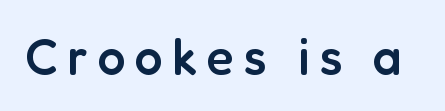
Q: Is the text bold? A: Semi-bold.
Q: Is the text italic (slanted)? A: No, it is upright.
Q: Is the typeface a serif or a sans-serif typeface? A: Sans-serif.
Q: Is the text underlined? A: No.
Q: Width (condensed, normal, or wide)? A: Normal.
Q: Stroke contrast? A: Low.
Q: x-height? A: Medium.
Q: Monospaced? A: No.
